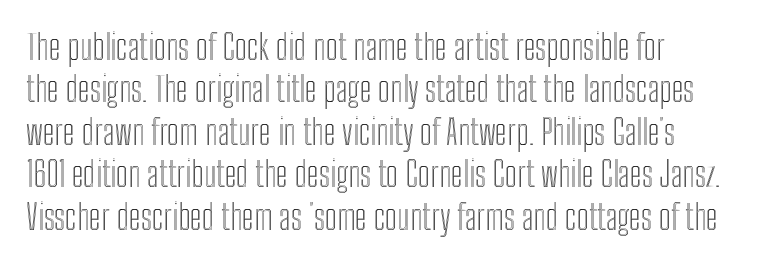
Q: Is the text italic (slanted)? A: No, it is upright.
Q: Is the text underlined? A: No.
Q: Is the spacing between letters normal or unusually wide? A: Normal.
Q: Is the spacing between lines tight, normal or loose? A: Normal.
Q: Width (condensed, normal, or wide)? A: Condensed.
Q: x-height? A: Medium.
Q: Monospaced? A: No.
